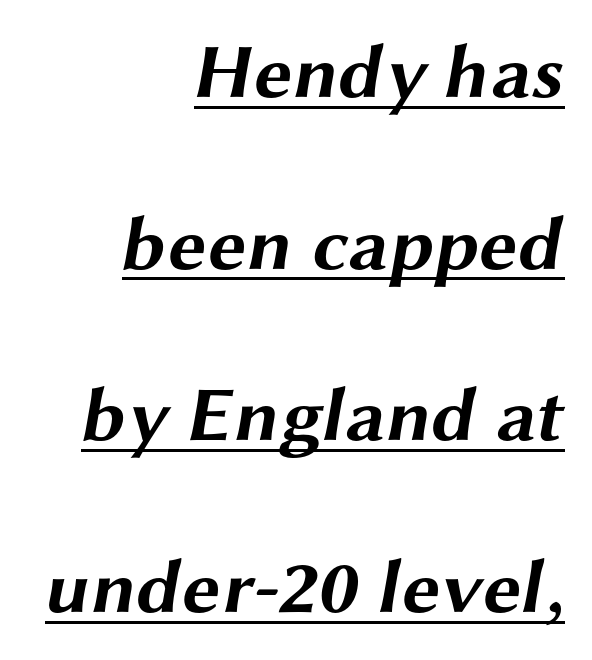
The image shows 77 px bold, wide sans-serif type; set right-aligned, loose line spacing (2.23x), normal letter spacing, underlined; medium stroke contrast and a medium x-height.
